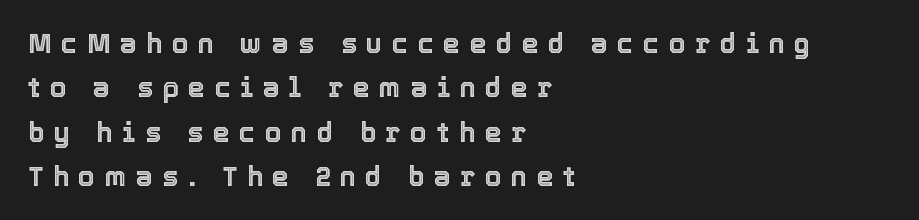
Ordinary non-slanted type is in use. No word sits above an underline. All the whitespace from short lines collects on the right. The letterforms stand isolated, each surrounded by extra space.
